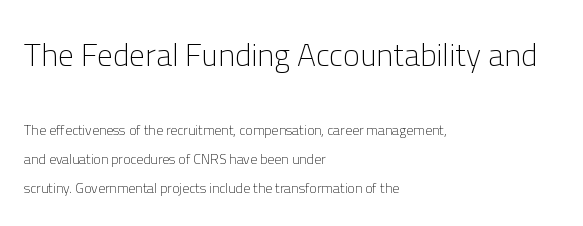
{"serif": "no", "italic": "no", "bold": "no", "weight": "light", "width": "normal", "stroke_contrast": "low", "x_height": "medium", "monospaced": "no", "underline": "no", "align": "left", "line_spacing": "loose", "line_spacing_ratio": 2.08, "letter_spacing": "normal", "letter_spacing_em": 0.0, "larger_block": "first", "size_ratio": 2.29, "glyph_px": 32}
